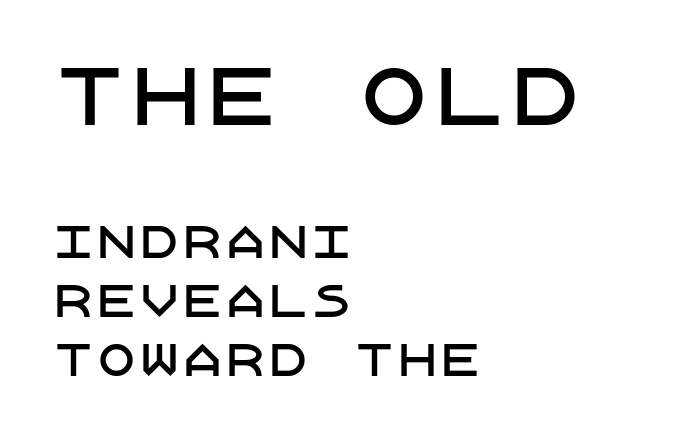
{"serif": "no", "italic": "no", "width": "normal", "stroke_contrast": "low", "x_height": "large", "underline": "no", "align": "left", "line_spacing": "normal", "line_spacing_ratio": 1.37, "letter_spacing": "normal", "letter_spacing_em": 0.0, "larger_block": "first", "size_ratio": 1.77, "glyph_px": 76}
